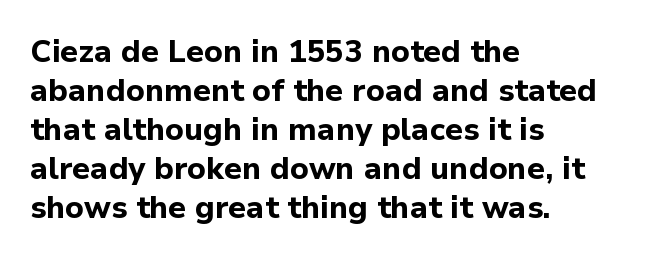
The image shows 31 px bold sans-serif type, upright; set left-aligned, normal line spacing (1.26x), normal letter spacing, not underlined; low stroke contrast and a medium x-height.
